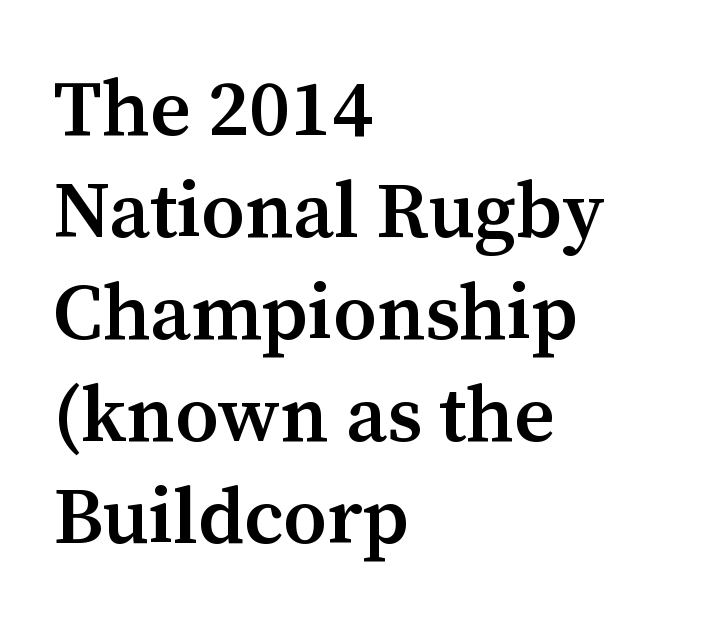
Descenders are the only things crossing below the line. Compared with typical paragraphs, the rows here are spaced about the same. The specimen reads as upright at a glance. Is the letter spacing exaggerated? No — it looks like the ordinary default. The glyphs in this specimen are seriffed.
